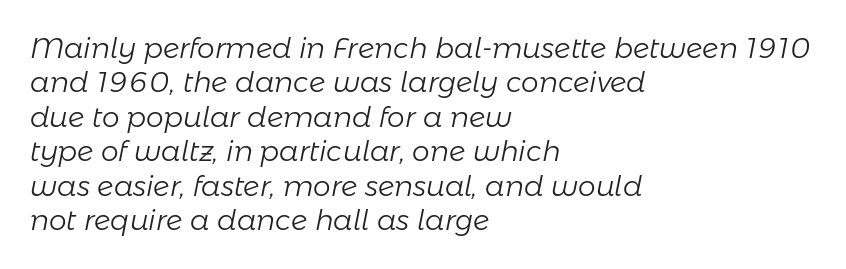
No chunkiness to these letters — they're not bold. Emphasis-style slanted type is in use. Clear beneath every line of the passage. Short and long lines alike share a common starting point at left. In terms of letterspacing, this is plain default setting.
